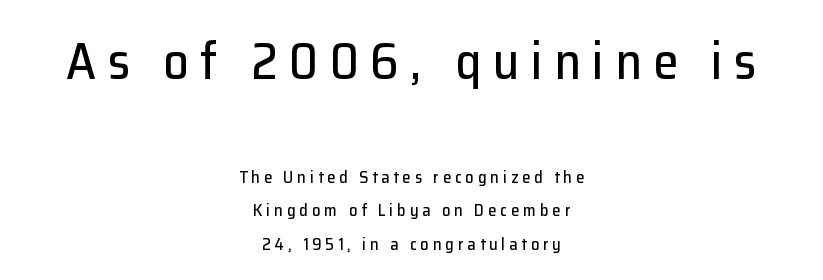
Visually, the top section dominates because its glyphs are scaled up. Typeset on center — no edge is straight. One glance says open: line gaps are wider than usual. Type without underlining.
